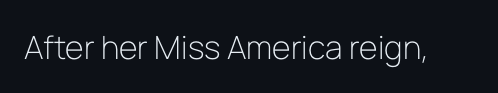
{"serif": "no", "italic": "no", "bold": "no", "weight": "light", "width": "normal", "stroke_contrast": "low", "x_height": "medium", "monospaced": "no", "underline": "no", "letter_spacing": "normal", "letter_spacing_em": 0.0, "glyph_px": 32}
